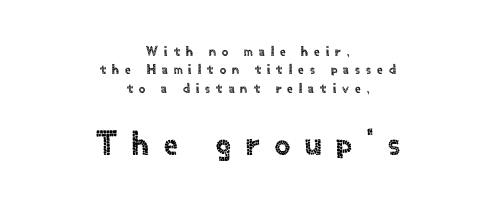
The image shows 34 px sans-serif type, upright; set centered, normal line spacing (1.32x), unusually wide letter spacing (+0.44 em), not underlined; the second (bottom) block is 2.43x larger; a small x-height.
